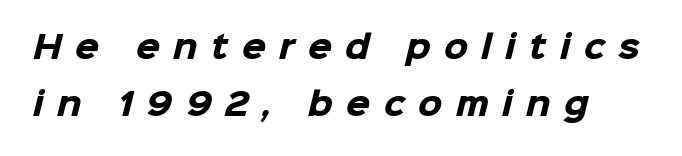
Compared with typical body copy, the letter spacing here is much looser. The passage shown is typed in a proportional face where columns would drift. Thick stems and heavy bowls — unmistakably bold. Only glyphs here, with clear space below each row. The rendering shows plain stroke endings on the letterforms — a sans-serif design.
